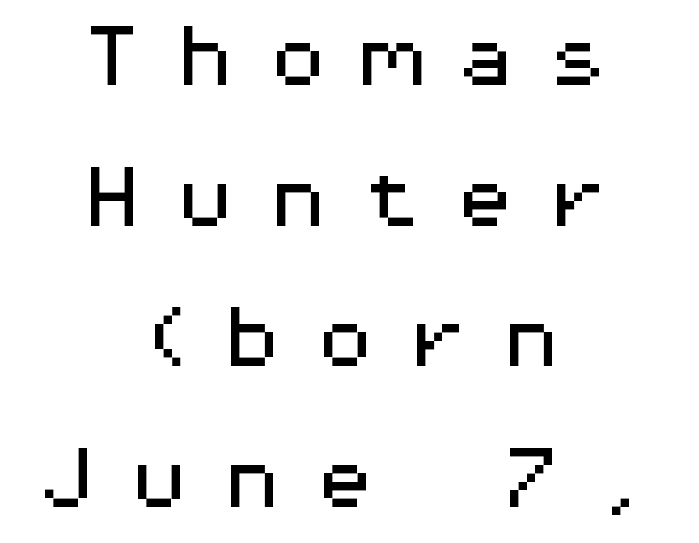
Neither beginnings nor endings align; midpoints do. The type sits square on the baseline with zero lean. The glyphs in this specimen are sans serif. The rendering uses typewriter-style spacing with identical character cells. The zone under the glyphs is completely vacant. What's the leading like? Stretched, with rows far apart.
